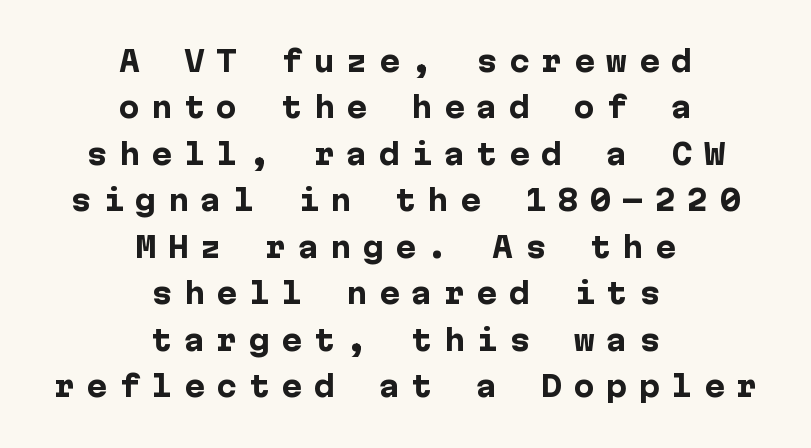
Posture: upright roman. This sample uses expanded letter spacing, leaving extra air between glyphs. A centered setting, common on invitations and titles, is used for this passage. The glyphs in this specimen are sans serif. What's the leading like? Ordinary, nothing unusual.
